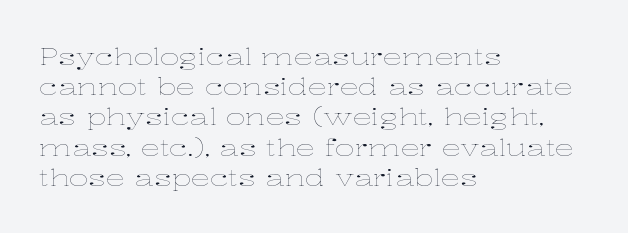
{"italic": "no", "bold": "no", "underline": "no", "align": "left", "line_spacing": "normal", "line_spacing_ratio": 1.26, "letter_spacing": "normal", "letter_spacing_em": 0.0, "glyph_px": 24}
